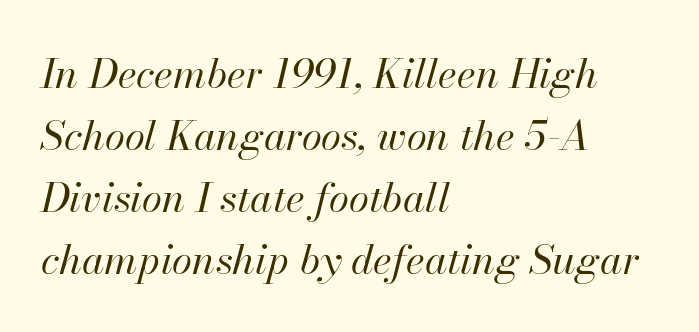
{"italic": "yes", "lean": "right", "slant_degrees": 13, "bold": "no", "weight": "regular", "width": "normal", "stroke_contrast": "high", "x_height": "small", "monospaced": "no", "underline": "no", "align": "left", "line_spacing": "normal", "line_spacing_ratio": 1.51, "letter_spacing": "normal", "letter_spacing_em": 0.0, "glyph_px": 41}
